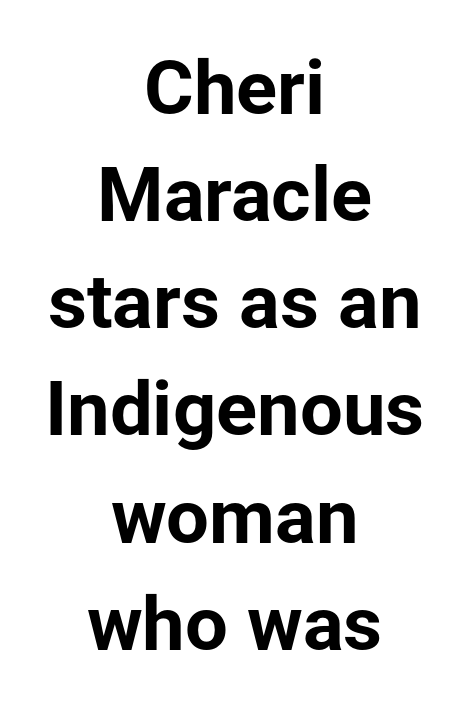
The rendering uses a bold face; every stroke is thick and dark. The letters advance in unequal steps, a hallmark of proportional type. Italic? Not at all — the glyphs are vertical. How would I describe the line gaps? Plain and ordinary.
